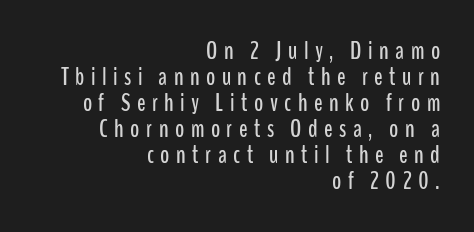
Short note: letters widely spaced. The lines are packed closely together with very little leading. Underlining? Definitely not there. This is roman type, the default non-slanted kind.
